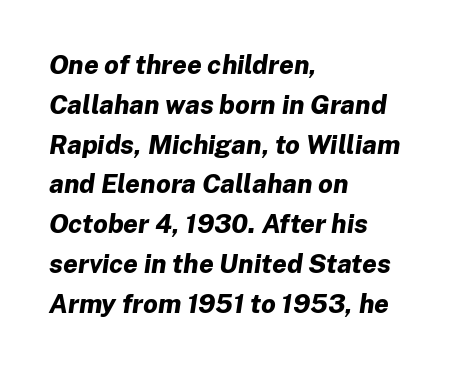
A full-strength bold gives these letters their thick strokes. The letterforms sit shoulder to shoulder at normal distance. The designer left line spacing at the default. The rag falls on the right side of this text block.
